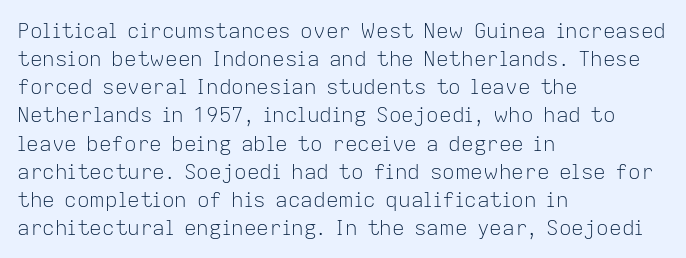
Visually the block forms a straight wall on the left and a jagged coastline on the right. Style check: upright. Bold? No — there's no thickening of the strokes. Notice how descenders clear the ascenders below comfortably — that's standard leading. Each word holds together tightly as a unit, with standard inter-letter gaps.
